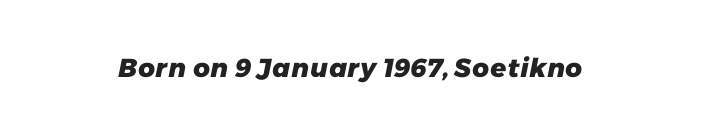
{"bold": "yes", "underline": "no", "letter_spacing": "normal", "letter_spacing_em": 0.0, "glyph_px": 26}
